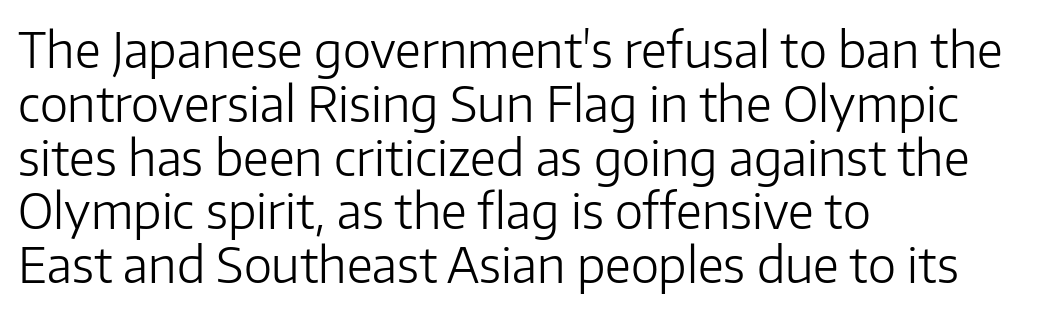
Summary of weight: not heavy and not bold. Ordinary non-slanted type is in use. Line spacing here is tight. Anything drawn beneath the words? Only blank space. Looks like regular typesetting: each glyph gets only the width it needs. The tracking reads as untouched default to a designer's eye.
